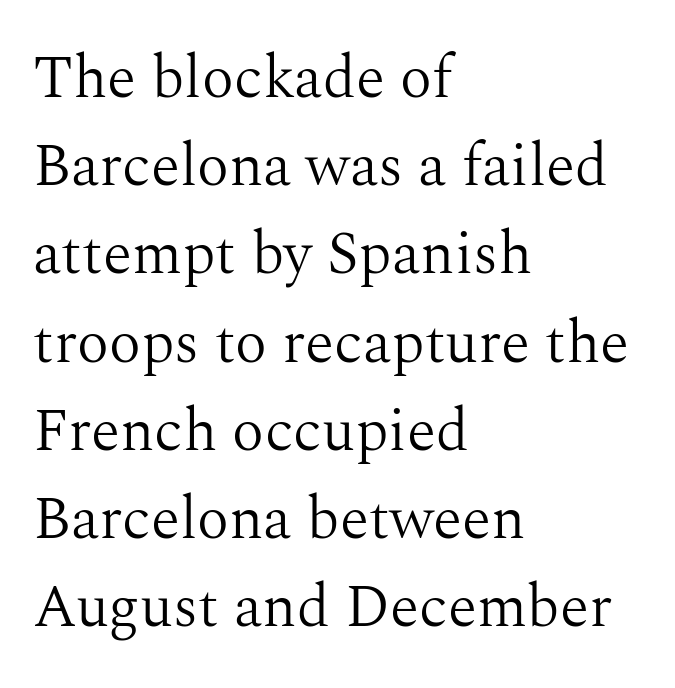
{"serif": "yes", "italic": "no", "bold": "no", "weight": "light", "width": "normal", "stroke_contrast": "medium", "x_height": "medium", "monospaced": "no", "underline": "no", "align": "left", "line_spacing": "normal", "line_spacing_ratio": 1.47, "letter_spacing": "normal", "letter_spacing_em": 0.0, "glyph_px": 60}
